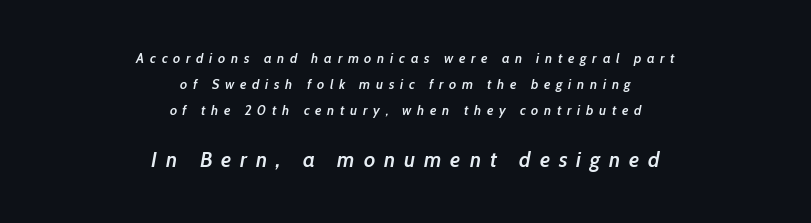
{"italic": "yes", "lean": "right", "slant_degrees": 10, "bold": "semi", "underline": "no", "align": "center", "line_spacing_ratio": 1.87, "letter_spacing": "wide", "letter_spacing_em": 0.41, "larger_block": "second", "size_ratio": 1.57, "glyph_px": 22}
